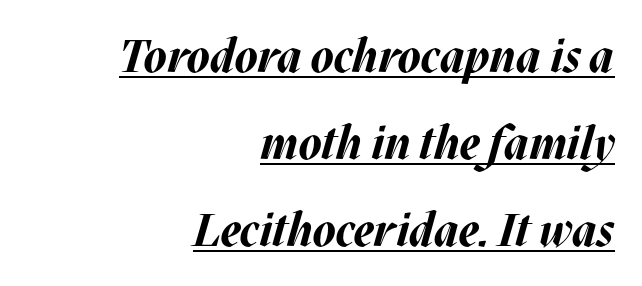
{"italic": "yes", "lean": "right", "slant_degrees": 17, "bold": "yes", "weight": "bold", "width": "normal", "stroke_contrast": "medium", "x_height": "large", "monospaced": "no", "underline": "yes", "align": "right", "line_spacing_ratio": 1.89, "letter_spacing": "normal", "letter_spacing_em": 0.0, "glyph_px": 46}
